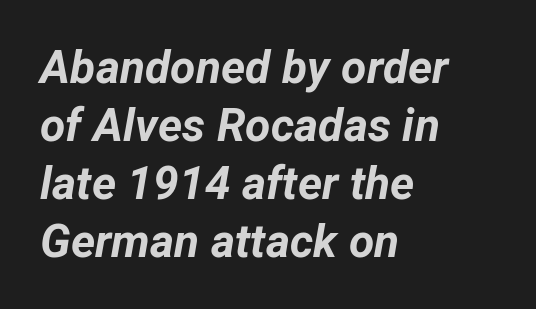
In terms of posture, this sample is oblique. The rendering uses a moderate line-height, typical for paragraphs. The strokes are fattened all the way to bold. In terms of letterspacing, this is plain default setting. The lines are quadded left.
